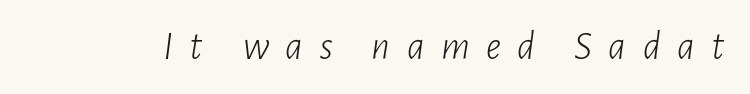
The image shows 41 px light, condensed type, italic (leaning right); set unusually wide letter spacing (+0.4 em), not underlined; low stroke contrast and a medium x-height.
